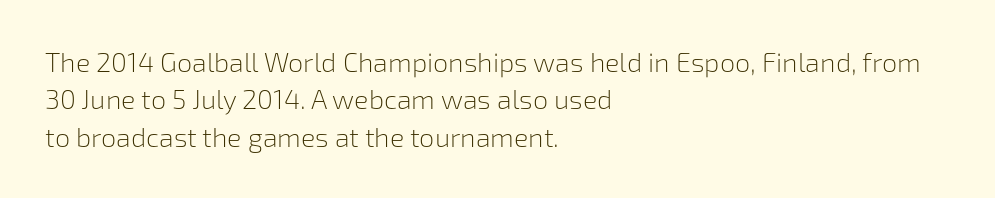
{"italic": "no", "bold": "no", "underline": "no", "align": "left", "line_spacing": "normal", "line_spacing_ratio": 1.38, "letter_spacing": "normal", "letter_spacing_em": 0.0, "glyph_px": 27}
